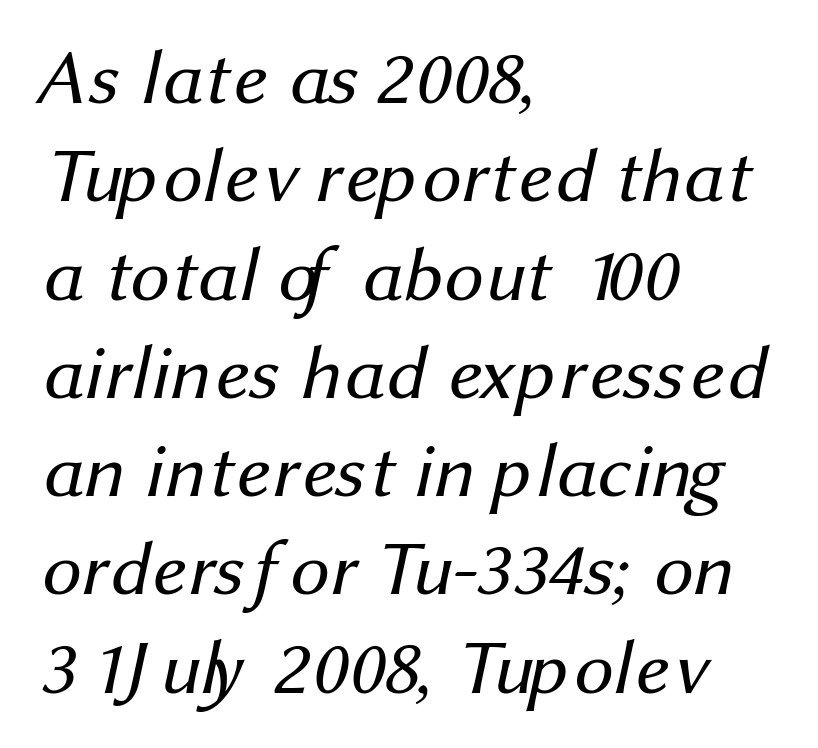
Q: Is the text bold? A: No.
Q: Is the typeface a serif or a sans-serif typeface? A: Sans-serif.
Q: Is the text underlined? A: No.
Q: How is the paragraph aligned? A: Left-aligned.
Q: Is the spacing between letters normal or unusually wide? A: Normal.
Q: Is the spacing between lines tight, normal or loose? A: Normal.
Q: Width (condensed, normal, or wide)? A: Normal.
Q: Stroke contrast? A: Medium.
Q: x-height? A: Medium.
Q: Monospaced? A: No.
